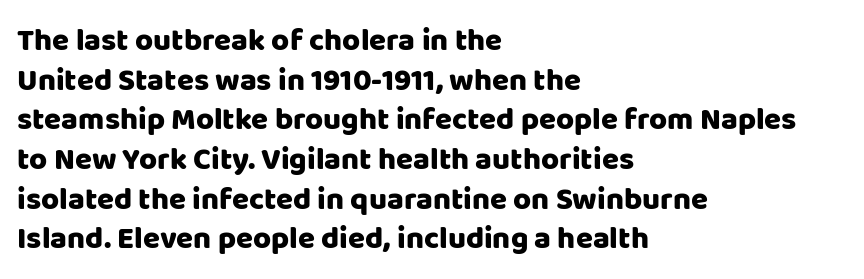
The strip under each line holds only bare page. Which margin do the lines hug? The left one — the right edge is uneven. No italicization has been applied; the sample stays upright. Normally led — the rows are evenly, conventionally spaced.
